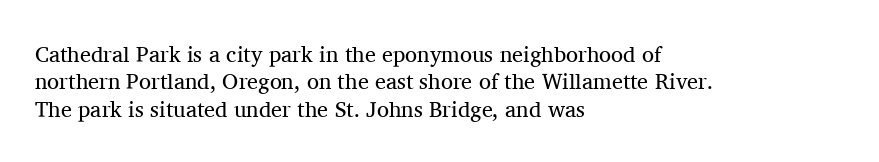
{"italic": "no", "bold": "no", "underline": "no", "align": "left", "line_spacing": "normal", "line_spacing_ratio": 1.25, "letter_spacing": "normal", "letter_spacing_em": 0.0, "glyph_px": 22}
